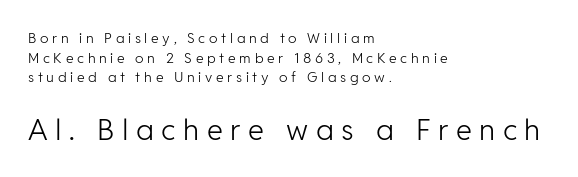
The image shows 29 px light sans-serif type, upright; set left-aligned, normal line spacing (1.4x), unusually wide letter spacing (+0.26 em), not underlined; the second (bottom) block is 2.07x larger; low stroke contrast and a medium x-height.
